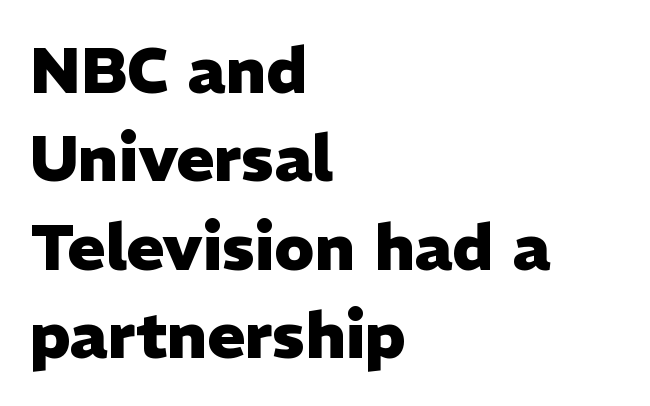
Q: Is the text bold? A: Yes.
Q: Is the text italic (slanted)? A: No, it is upright.
Q: Is the typeface a serif or a sans-serif typeface? A: Sans-serif.
Q: Is the text underlined? A: No.
Q: How is the paragraph aligned? A: Left-aligned.
Q: Is the spacing between letters normal or unusually wide? A: Normal.
Q: Is the spacing between lines tight, normal or loose? A: Normal.
Q: Width (condensed, normal, or wide)? A: Normal.
Q: Stroke contrast? A: Low.
Q: x-height? A: Medium.
Q: Monospaced? A: No.
